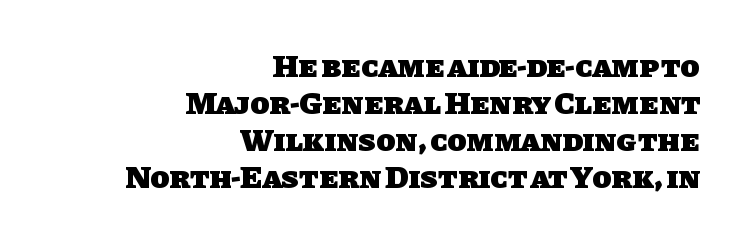
The image shows 32 px heavy sans-serif type; set right-aligned, line spacing 1.16x, normal letter spacing, not underlined; low stroke contrast and a large x-height.
